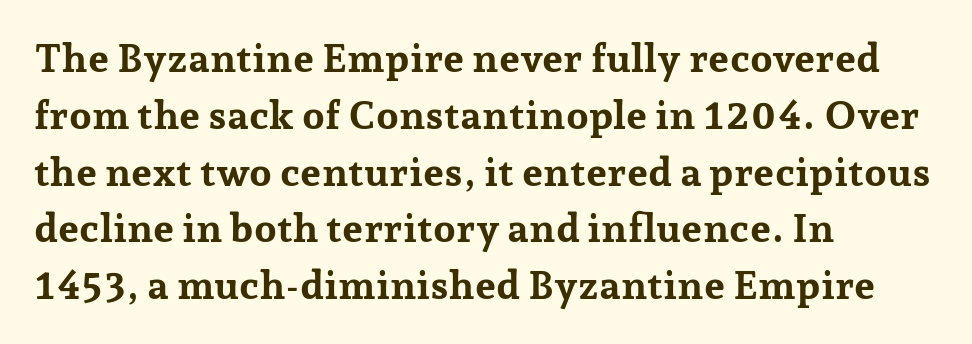
Rows of type keep a routine distance in the vertical direction. Descenders are the only things crossing below the line. Inter-character spacing is left at the font's built-in metrics. Designer's note — italics off, roman on.
